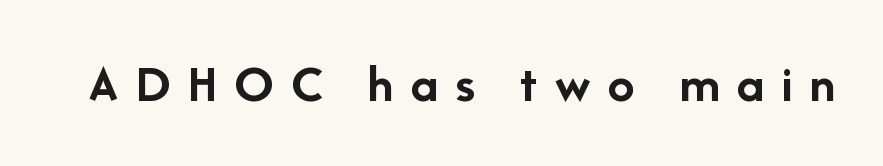
The tracking reads as deliberately expanded to a designer's eye. Notice how thick the strokes are: this is what a full bold looks like. Does the lettering tilt? It doesn't — this is upright. These lines are rendered in a variable-pitch font. Nothing sits at the stroke ends, so this counts as sans-serif. Clear beneath every line of the passage.
